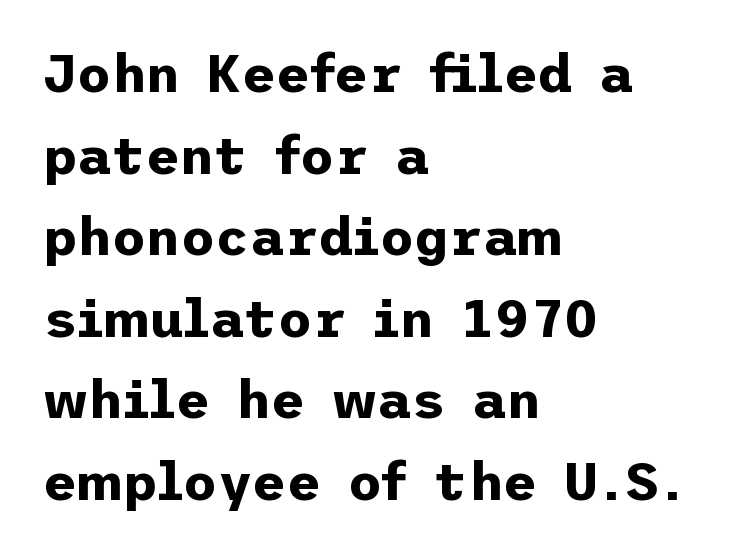
{"serif": "no", "italic": "no", "bold": "yes", "weight": "bold", "width": "normal", "stroke_contrast": "low", "x_height": "medium", "underline": "no", "align": "left", "line_spacing": "normal", "line_spacing_ratio": 1.54, "letter_spacing": "normal", "letter_spacing_em": 0.0, "glyph_px": 53}
